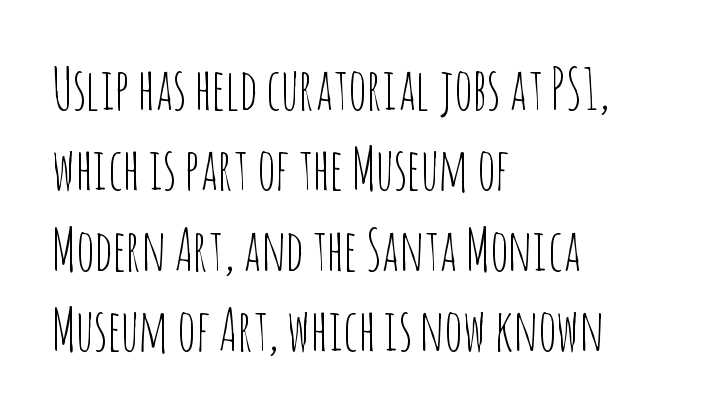
Q: Is the text bold? A: No.
Q: Is the text italic (slanted)? A: No, it is upright.
Q: Is the typeface a serif or a sans-serif typeface? A: Sans-serif.
Q: Is the text underlined? A: No.
Q: How is the paragraph aligned? A: Left-aligned.
Q: Is the spacing between letters normal or unusually wide? A: Normal.
Q: Is the spacing between lines tight, normal or loose? A: Normal.
Q: Width (condensed, normal, or wide)? A: Condensed.
Q: Stroke contrast? A: Low.
Q: x-height? A: Large.
Q: Monospaced? A: No.
